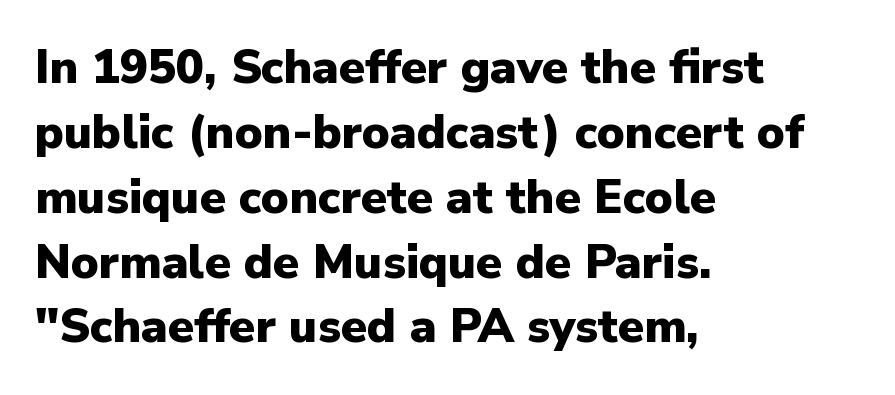
The image shows 47 px heavy sans-serif type, upright; set left-aligned, normal line spacing (1.38x), normal letter spacing, not underlined; low stroke contrast and a medium x-height.
